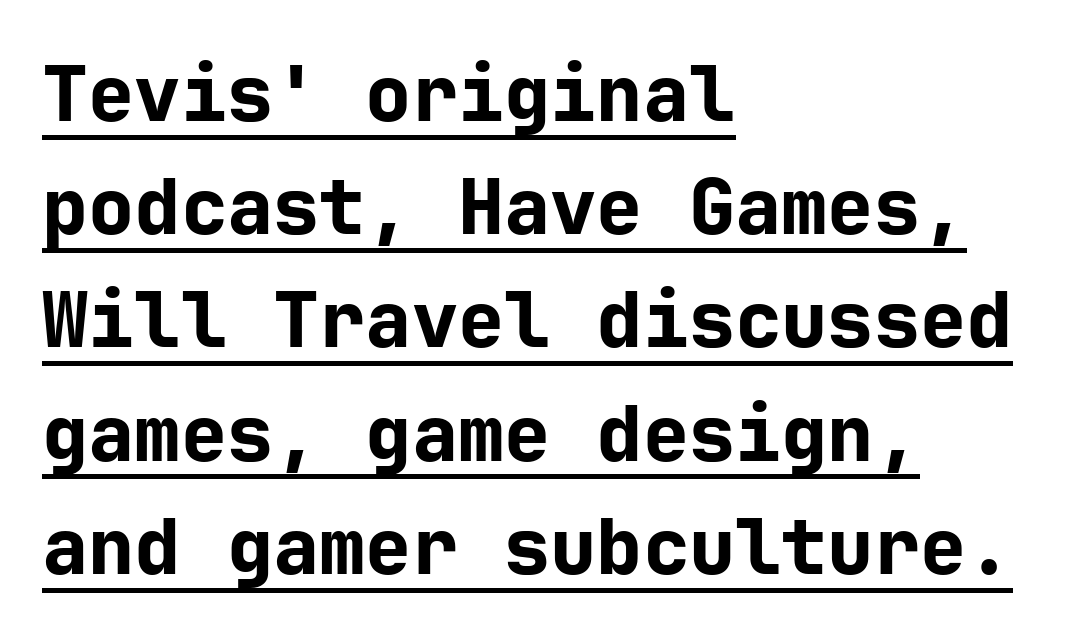
{"serif": "no", "italic": "no", "bold": "yes", "weight": "bold", "width": "normal", "stroke_contrast": "low", "x_height": "medium", "underline": "yes", "align": "left", "line_spacing": "normal", "line_spacing_ratio": 1.47, "letter_spacing": "normal", "letter_spacing_em": 0.0, "glyph_px": 77}
